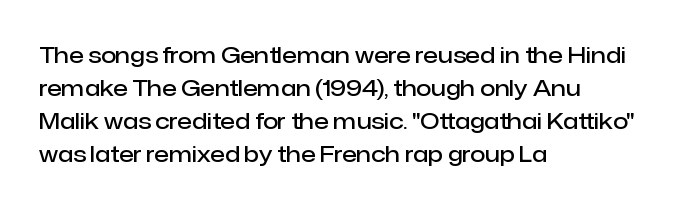
The image shows 22 px text type, upright; set left-aligned, normal line spacing (1.5x), normal letter spacing, not underlined.
